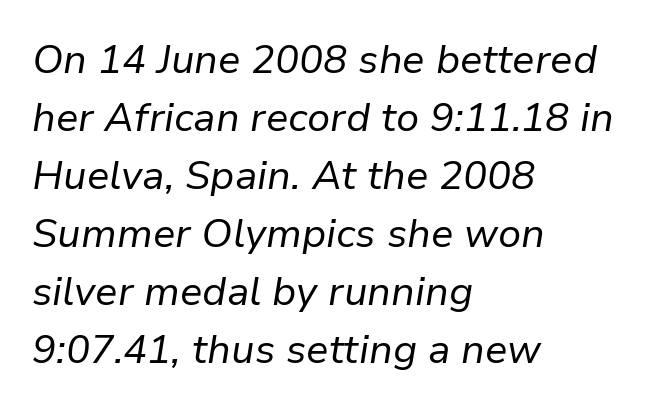
The image shows 40 px regular-weight type, italic (leaning right); set left-aligned, normal line spacing (1.45x), normal letter spacing, not underlined; low stroke contrast and a medium x-height.
